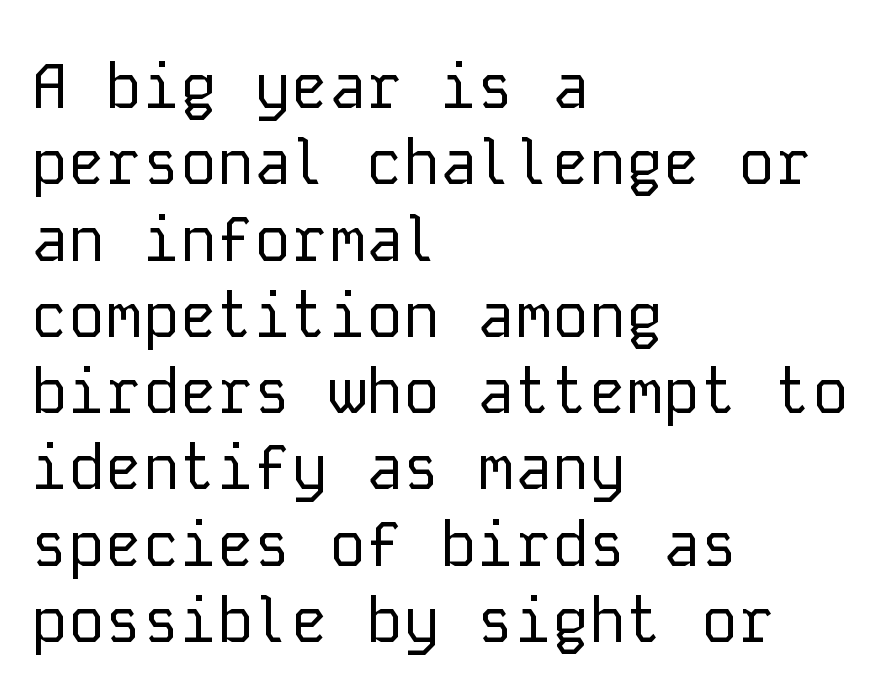
The text was rendered using a sans face with plain stroke endings. These lines are rendered in a fixed-pitch font. The face looks like a standard text weight, possibly lighter. If you drew a line through each stem, it would be perfectly vertical. Has an underline been added? It has not.
